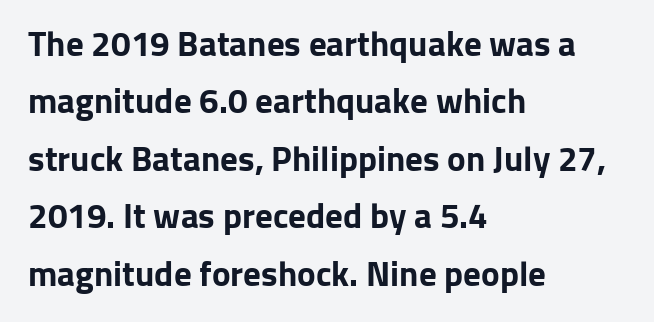
{"serif": "no", "italic": "no", "bold": "yes", "weight": "bold", "width": "normal", "stroke_contrast": "low", "x_height": "medium", "monospaced": "no", "underline": "no", "align": "left", "line_spacing": "normal", "line_spacing_ratio": 1.64, "letter_spacing": "normal", "letter_spacing_em": 0.0, "glyph_px": 35}
